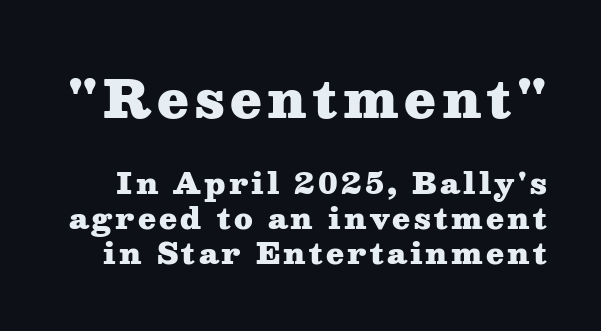
These lines are rendered in a variable-pitch font. This sample uses a serif face. Heft: maximum for text — a bold. Quick note: not italic, upright. The gap between lines stays unmarked. In this sample the first text group is rendered at the bigger scale.
